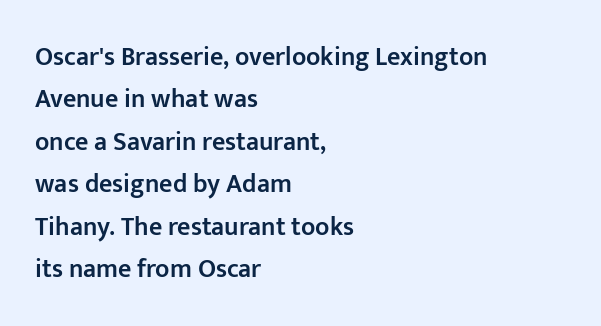
Descender tails drop into unmarked territory. Line starts are locked; line ends wander. Here the glyphs are tracked normally, forming tight word shapes. Does the lettering tilt? It doesn't — this is upright. Quick note: interline space is typical. This is moderately heavy type, rendered in semibold.
